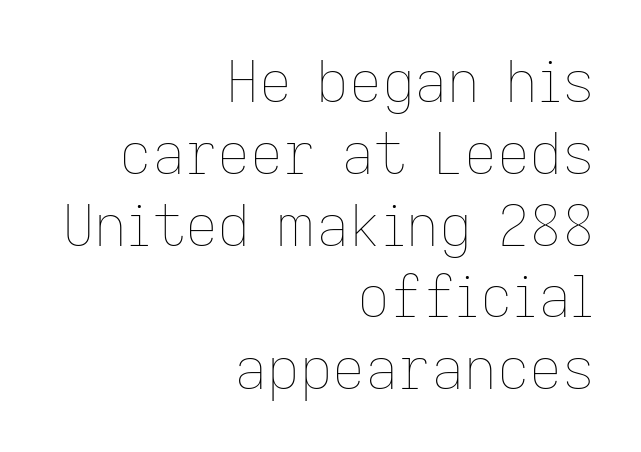
{"italic": "no", "bold": "no", "weight": "thin", "width": "normal", "stroke_contrast": "low", "x_height": "medium", "monospaced": "no", "underline": "no", "align": "right", "line_spacing": "normal", "line_spacing_ratio": 1.26, "letter_spacing": "normal", "letter_spacing_em": 0.0, "glyph_px": 57}
